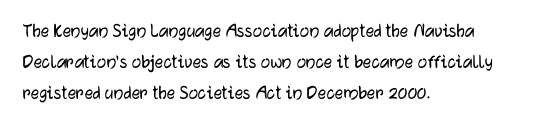
Does the copy run flush right? No — it runs flush left. The specimen reads as upright at a glance. Between one letter and the next there's only the usual sliver of space. The designer left line spacing at the default.
